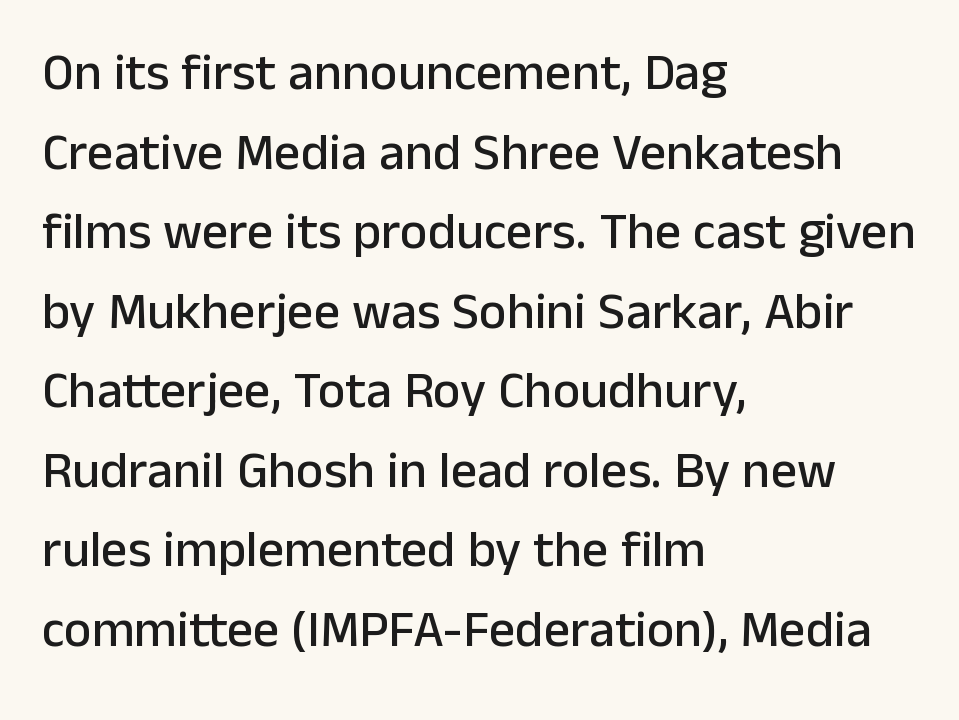
The line texture is even and compact thanks to regular tracking. This is the regular roman posture of the typeface. Each new line begins a customary step beneath the previous one. The passage shown is not underscored anywhere.
